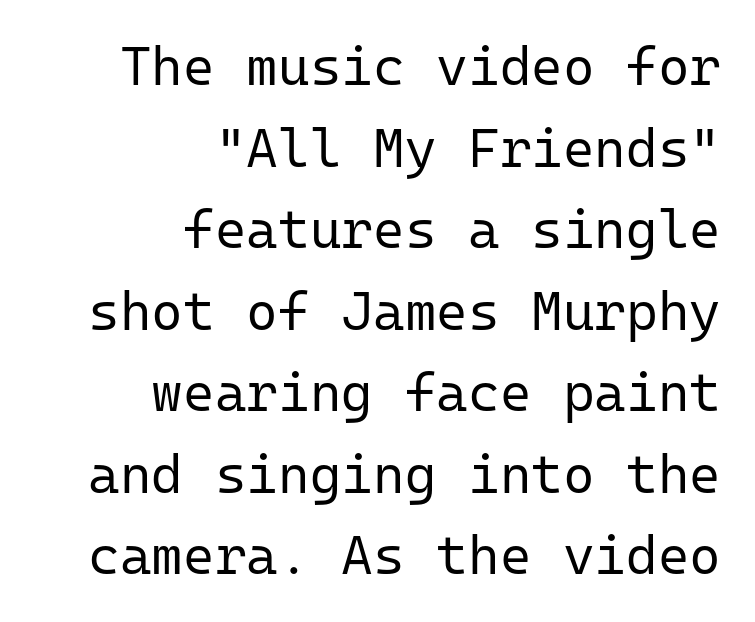
{"serif": "no", "italic": "no", "bold": "no", "weight": "regular", "width": "normal", "stroke_contrast": "low", "x_height": "medium", "monospaced": "yes", "underline": "no", "align": "right", "line_spacing": "normal", "line_spacing_ratio": 1.51, "letter_spacing": "normal", "letter_spacing_em": 0.0, "glyph_px": 54}
